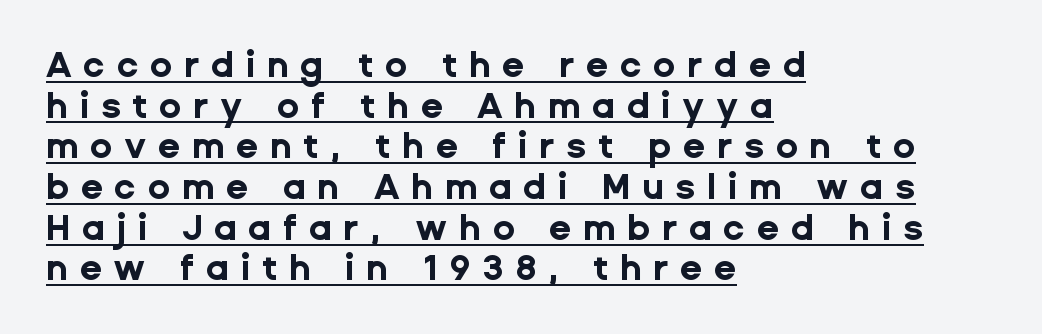
{"serif": "no", "italic": "no", "bold": "yes", "weight": "bold", "width": "normal", "stroke_contrast": "low", "x_height": "medium", "monospaced": "no", "underline": "yes", "align": "left", "line_spacing": "tight", "line_spacing_ratio": 1.13, "letter_spacing": "wide", "letter_spacing_em": 0.32, "glyph_px": 36}
